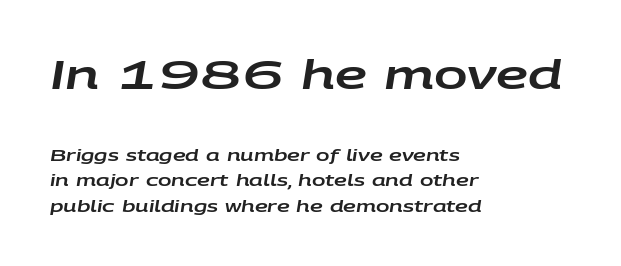
Line beginnings align vertically; line endings do not. Inter-character spacing is left at the font's built-in metrics. Think of a printed novel: that variable character pitch is what you see here. Slanted lettering throughout. Has an underline been added? It has not. Is the lower block the larger one? No — the upper block carries the bigger type.
